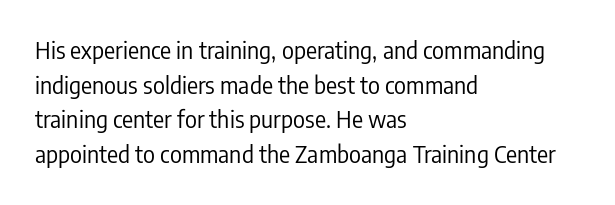
Q: Is the text bold? A: No.
Q: Is the text italic (slanted)? A: No, it is upright.
Q: Is the text underlined? A: No.
Q: How is the paragraph aligned? A: Left-aligned.
Q: Is the spacing between letters normal or unusually wide? A: Normal.
Q: Is the spacing between lines tight, normal or loose? A: Normal.
